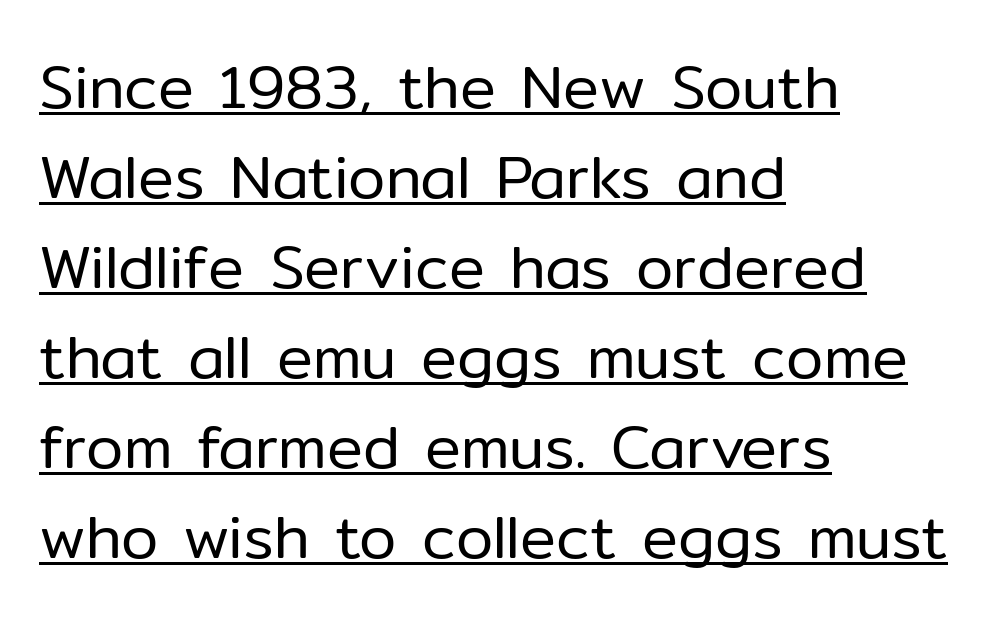
Q: Is the text bold? A: No.
Q: Is the text italic (slanted)? A: No, it is upright.
Q: Is the typeface a serif or a sans-serif typeface? A: Sans-serif.
Q: Is the text underlined? A: Yes.
Q: How is the paragraph aligned? A: Left-aligned.
Q: Is the spacing between letters normal or unusually wide? A: Normal.
Q: Is the spacing between lines tight, normal or loose? A: Normal.
Q: Width (condensed, normal, or wide)? A: Normal.
Q: Stroke contrast? A: Low.
Q: x-height? A: Medium.
Q: Monospaced? A: No.
